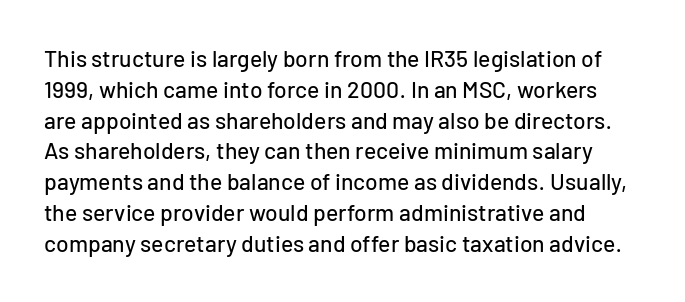
Characters follow at the spacing the type designer built in. These lines were composed using upright roman letters. Underlining? Definitely not there. Line spacing here is normal.
